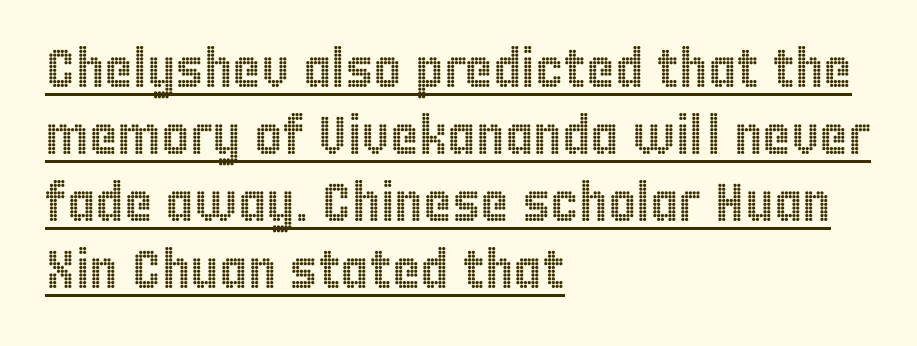
The image shows 54 px condensed type, upright; set left-aligned, line spacing 1.24x, normal letter spacing, underlined; a large x-height.
